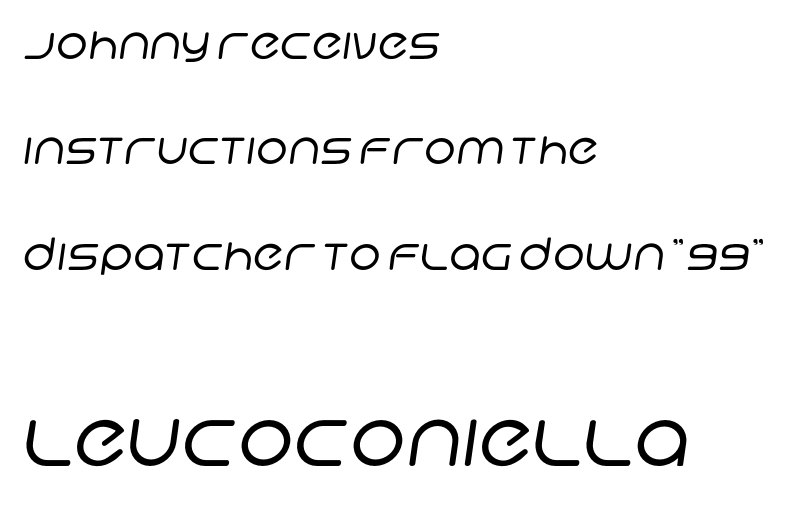
What stands out about the letter spacing? Nothing — it is the standard amount. Stroke thickness stays within the range of a standard reading face or lighter. Think of a printed novel: that variable character pitch is what you see here. Regarding serifs, this sample does without them.
